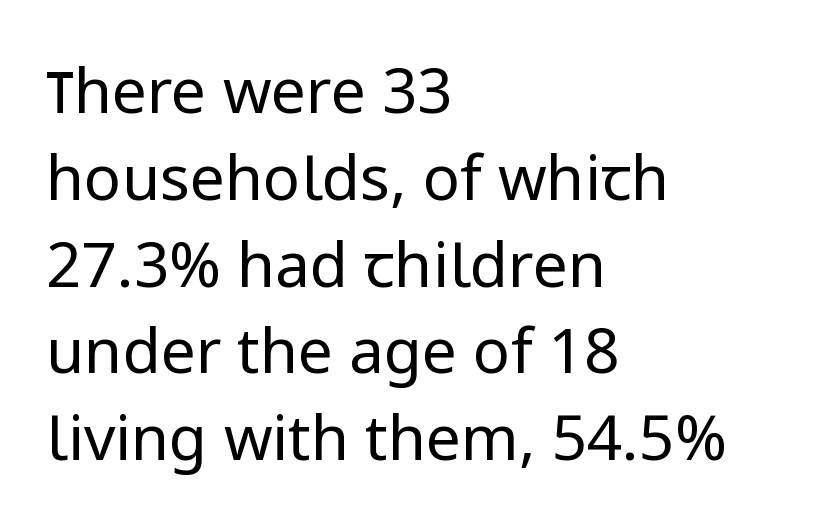
Q: Is the text bold? A: No.
Q: Is the text italic (slanted)? A: No, it is upright.
Q: Is the typeface a serif or a sans-serif typeface? A: Sans-serif.
Q: Is the text underlined? A: No.
Q: How is the paragraph aligned? A: Left-aligned.
Q: Is the spacing between letters normal or unusually wide? A: Normal.
Q: Is the spacing between lines tight, normal or loose? A: Normal.
Q: Width (condensed, normal, or wide)? A: Normal.
Q: Stroke contrast? A: Low.
Q: x-height? A: Medium.
Q: Monospaced? A: No.
